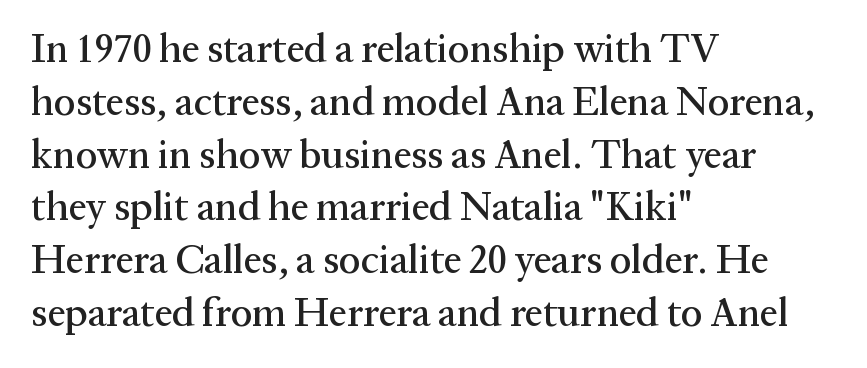
{"serif": "yes", "italic": "no", "width": "normal", "stroke_contrast": "medium", "x_height": "medium", "monospaced": "no", "underline": "no", "align": "left", "line_spacing": "normal", "line_spacing_ratio": 1.32, "letter_spacing": "normal", "letter_spacing_em": 0.0, "glyph_px": 40}
